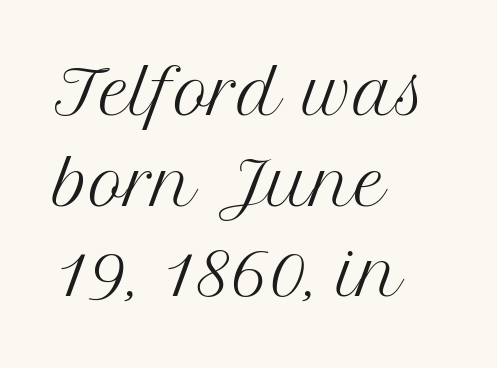
The image shows 60 px regular-weight type; set left-aligned, normal line spacing (1.51x), normal letter spacing, not underlined; medium stroke contrast and a medium x-height.
